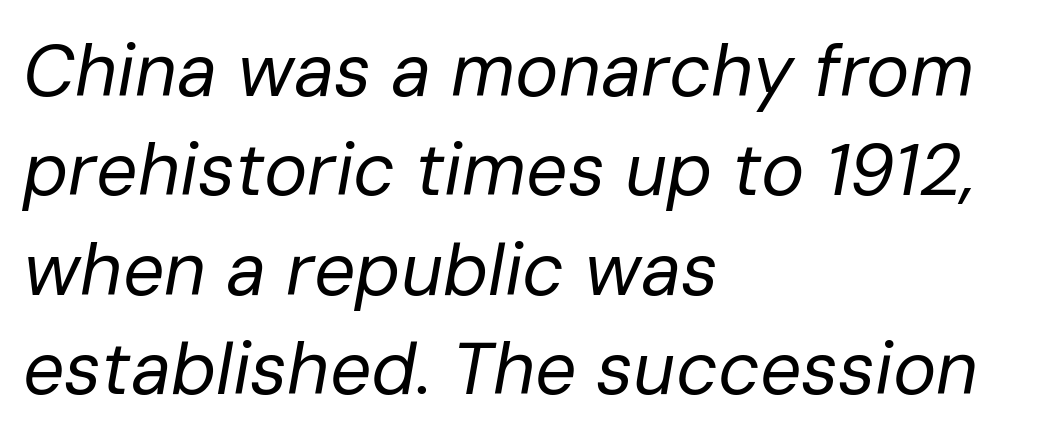
{"italic": "yes", "lean": "right", "slant_degrees": 10, "bold": "no", "weight": "regular", "width": "normal", "stroke_contrast": "low", "x_height": "medium", "monospaced": "no", "underline": "no", "align": "left", "line_spacing": "normal", "line_spacing_ratio": 1.36, "letter_spacing": "normal", "letter_spacing_em": 0.0, "glyph_px": 73}
